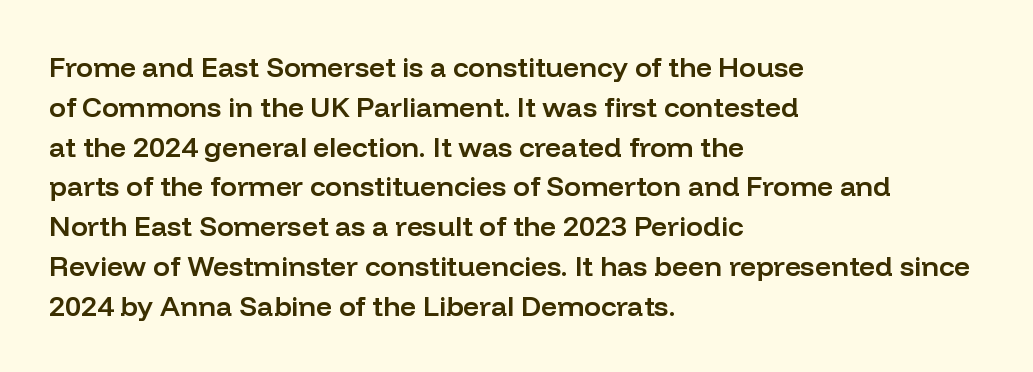
Here the designer chose a conventional face with non-uniform glyph widths. Letters rest on an invisible, unmarked baseline. How are the letters spaced? Ordinarily, with no added tracking. The compositor pushed each line to the left boundary. The passage shown is typeset with a sans-serif family.
